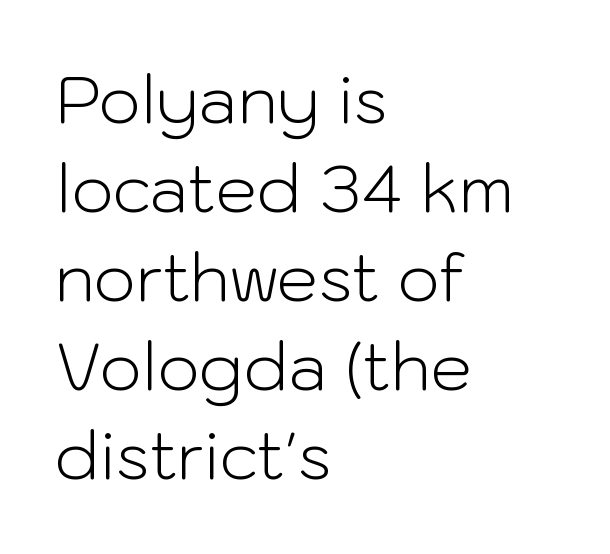
{"serif": "no", "italic": "no", "bold": "no", "weight": "light", "width": "normal", "stroke_contrast": "low", "x_height": "medium", "monospaced": "no", "underline": "no", "align": "left", "line_spacing": "normal", "line_spacing_ratio": 1.35, "letter_spacing": "normal", "letter_spacing_em": 0.0, "glyph_px": 66}
